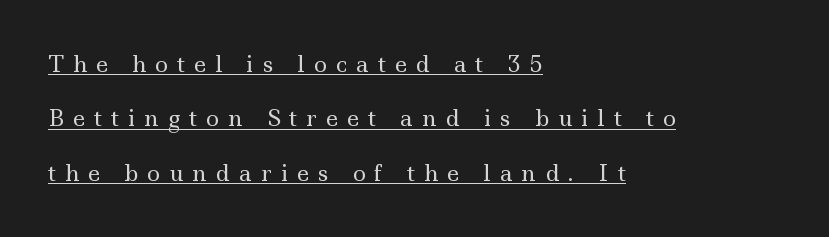
{"italic": "no", "bold": "no", "underline": "yes", "align": "left", "line_spacing": "loose", "line_spacing_ratio": 2.47, "letter_spacing": "wide", "letter_spacing_em": 0.41, "glyph_px": 22}
